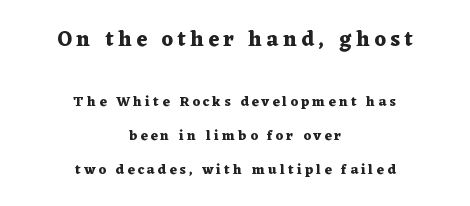
{"italic": "no", "bold": "yes", "underline": "no", "align": "center", "line_spacing": "loose", "line_spacing_ratio": 2.44, "letter_spacing": "wide", "letter_spacing_em": 0.22, "larger_block": "first", "size_ratio": 1.5, "glyph_px": 21}
